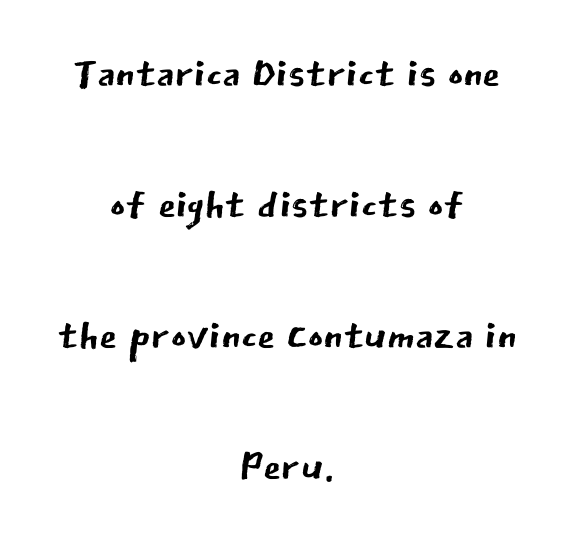
{"serif": "no", "italic": "no", "bold": "no", "weight": "regular", "width": "normal", "stroke_contrast": "low", "x_height": "medium", "monospaced": "no", "underline": "no", "align": "center", "line_spacing": "loose", "line_spacing_ratio": 2.26, "letter_spacing": "normal", "letter_spacing_em": 0.0, "glyph_px": 58}
